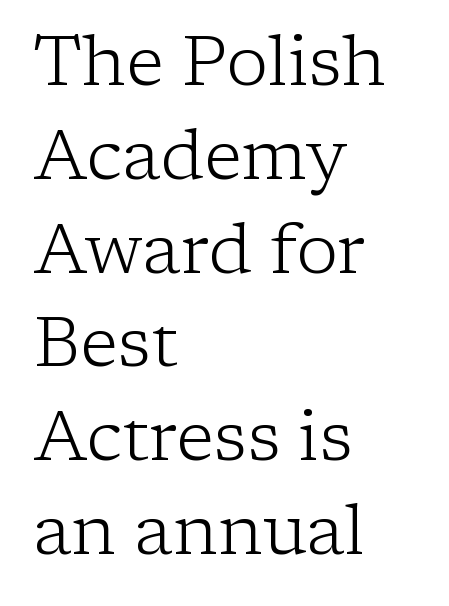
{"serif": "yes", "italic": "no", "bold": "no", "weight": "light", "width": "normal", "stroke_contrast": "low", "x_height": "medium", "monospaced": "no", "underline": "no", "align": "left", "line_spacing": "normal", "line_spacing_ratio": 1.34, "letter_spacing": "normal", "letter_spacing_em": 0.0, "glyph_px": 70}
